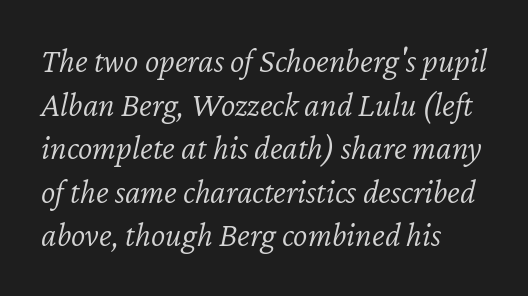
Q: Is the text bold? A: No.
Q: Is the text italic (slanted)? A: Yes, it leans right by about 12 degrees.
Q: Is the text underlined? A: No.
Q: How is the paragraph aligned? A: Left-aligned.
Q: Is the spacing between letters normal or unusually wide? A: Normal.
Q: Is the spacing between lines tight, normal or loose? A: Normal.
Q: Width (condensed, normal, or wide)? A: Normal.
Q: Stroke contrast? A: Low.
Q: x-height? A: Medium.
Q: Monospaced? A: No.
